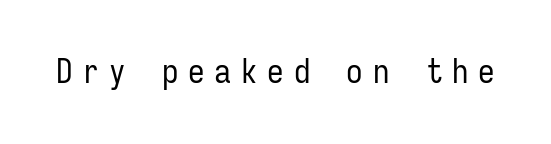
Q: Is the text bold? A: No.
Q: Is the text italic (slanted)? A: No, it is upright.
Q: Is the typeface a serif or a sans-serif typeface? A: Sans-serif.
Q: Is the text underlined? A: No.
Q: Is the spacing between letters normal or unusually wide? A: Unusually wide.
Q: Width (condensed, normal, or wide)? A: Condensed.
Q: Stroke contrast? A: Low.
Q: x-height? A: Medium.
Q: Monospaced? A: Yes.
